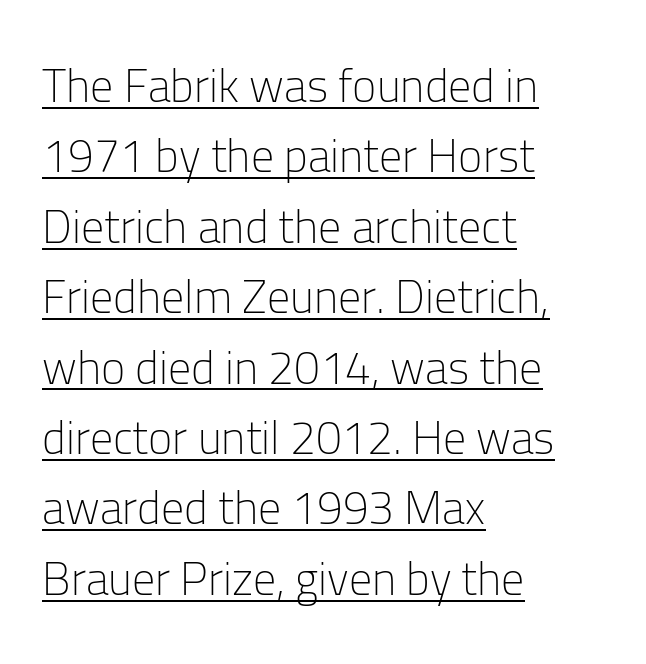
{"serif": "no", "italic": "no", "bold": "no", "weight": "light", "width": "normal", "stroke_contrast": "low", "x_height": "medium", "monospaced": "no", "underline": "yes", "align": "left", "line_spacing": "normal", "line_spacing_ratio": 1.53, "letter_spacing": "normal", "letter_spacing_em": 0.0, "glyph_px": 46}
